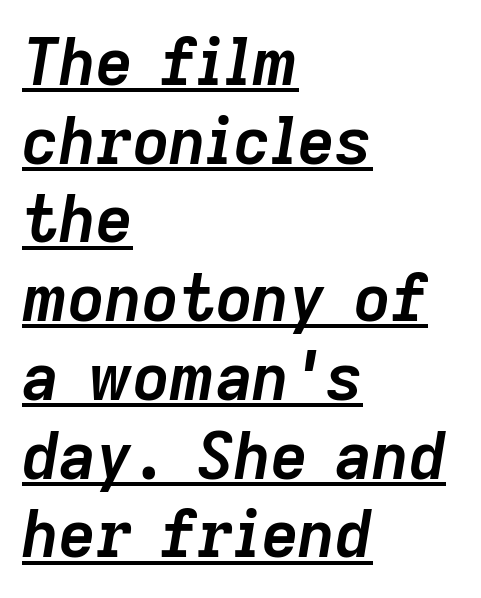
{"italic": "yes", "lean": "right", "slant_degrees": 9, "bold": "yes", "weight": "semibold", "width": "normal", "stroke_contrast": "low", "x_height": "medium", "monospaced": "no", "underline": "yes", "align": "left", "line_spacing_ratio": 1.23, "letter_spacing": "normal", "letter_spacing_em": 0.0, "glyph_px": 64}
